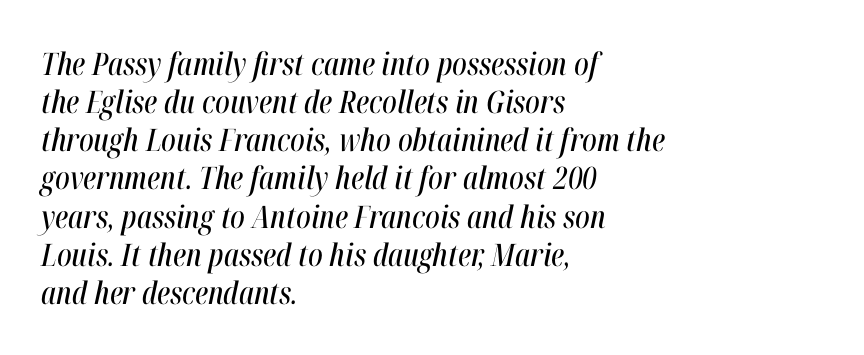
{"italic": "yes", "lean": "right", "slant_degrees": 12, "width": "condensed", "stroke_contrast": "high", "x_height": "medium", "monospaced": "no", "underline": "no", "align": "left", "line_spacing_ratio": 1.23, "letter_spacing": "normal", "letter_spacing_em": 0.0, "glyph_px": 31}
